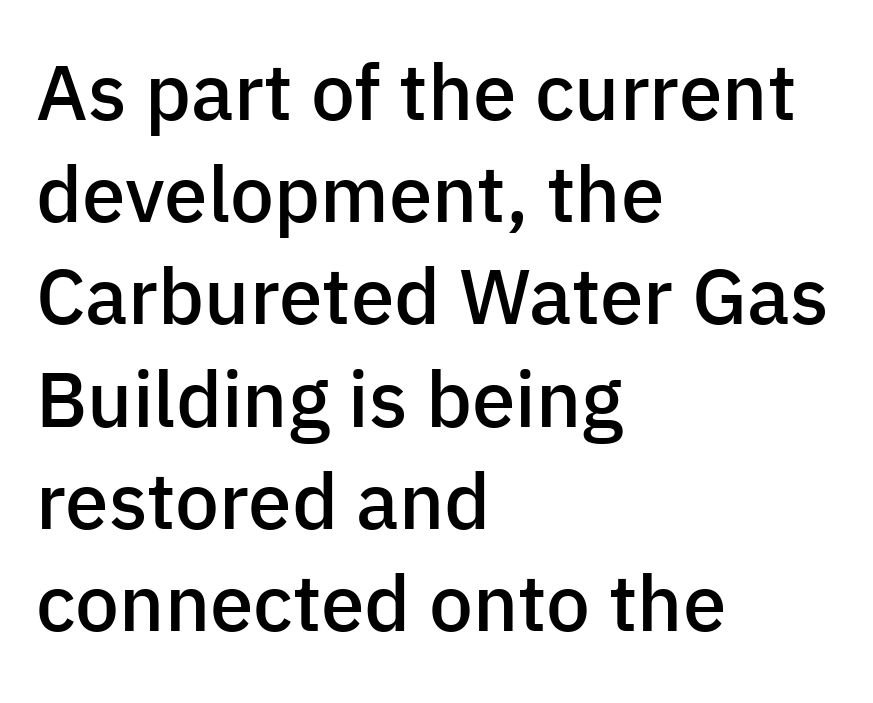
The image shows 78 px semibold sans-serif type, upright; set left-aligned, normal line spacing (1.31x), normal letter spacing, not underlined; low stroke contrast and a medium x-height.
